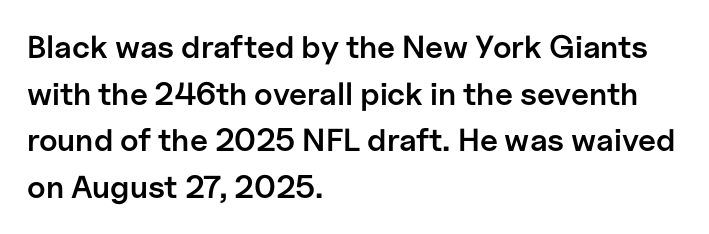
{"serif": "no", "italic": "no", "bold": "semi", "weight": "semibold", "width": "normal", "stroke_contrast": "low", "x_height": "medium", "monospaced": "no", "underline": "no", "align": "left", "line_spacing": "normal", "line_spacing_ratio": 1.46, "letter_spacing": "normal", "letter_spacing_em": 0.0, "glyph_px": 32}
